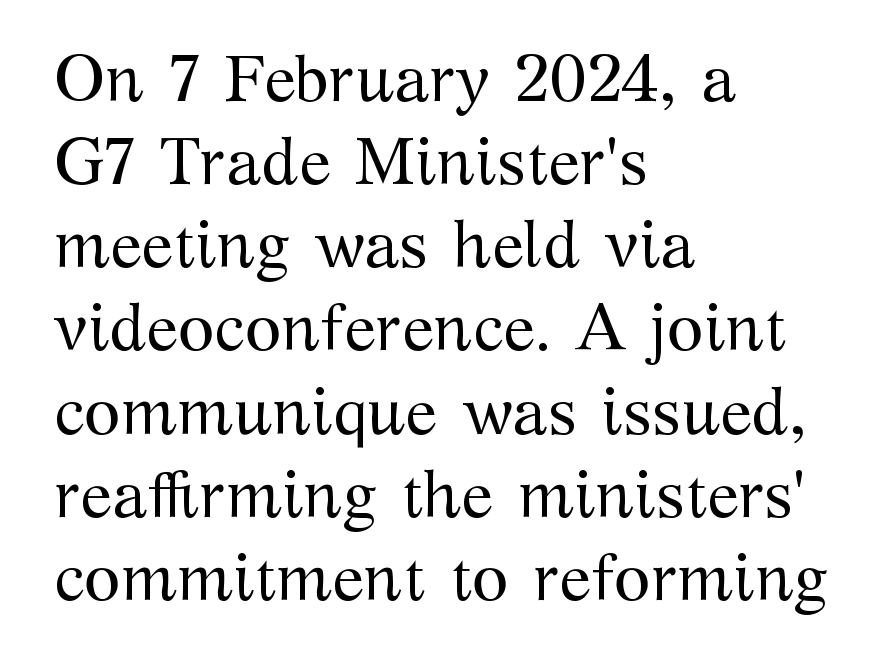
The image shows 66 px regular-weight serif type, upright; set left-aligned, normal line spacing (1.26x), normal letter spacing, not underlined; medium stroke contrast and a medium x-height.
